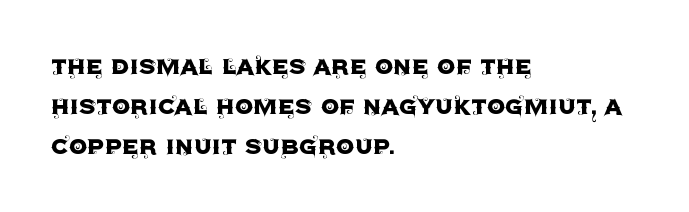
{"serif": "no", "italic": "no", "width": "normal", "x_height": "large", "monospaced": "no", "underline": "no", "align": "left", "line_spacing": "normal", "line_spacing_ratio": 1.38, "letter_spacing": "normal", "letter_spacing_em": 0.0, "glyph_px": 29}
